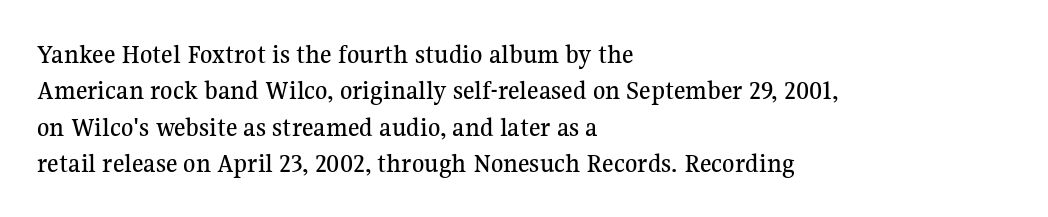
{"serif": "yes", "italic": "no", "width": "normal", "stroke_contrast": "medium", "x_height": "medium", "monospaced": "no", "underline": "no", "align": "left", "line_spacing": "normal", "line_spacing_ratio": 1.3, "letter_spacing": "normal", "letter_spacing_em": 0.0, "glyph_px": 28}
